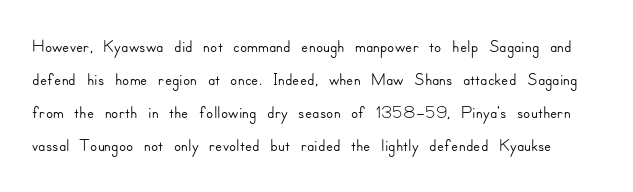
Q: Is the text italic (slanted)? A: No, it is upright.
Q: Is the text underlined? A: No.
Q: Is the spacing between letters normal or unusually wide? A: Normal.
Q: Is the spacing between lines tight, normal or loose? A: Normal.
